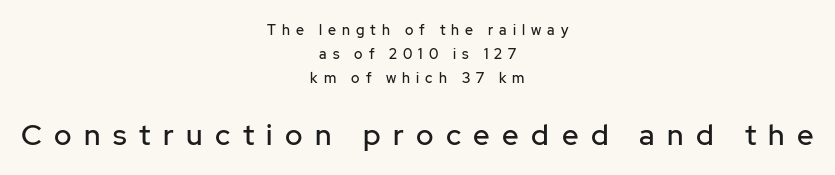
These lines have a slow, spaced-out rhythm from letter to letter. Are there feet on the stems? There aren't — it's a sans. The more generous point size was reserved for the lower chunk. Every character sits straight up, as roman type does. Short and long lines alike share a common midpoint.
